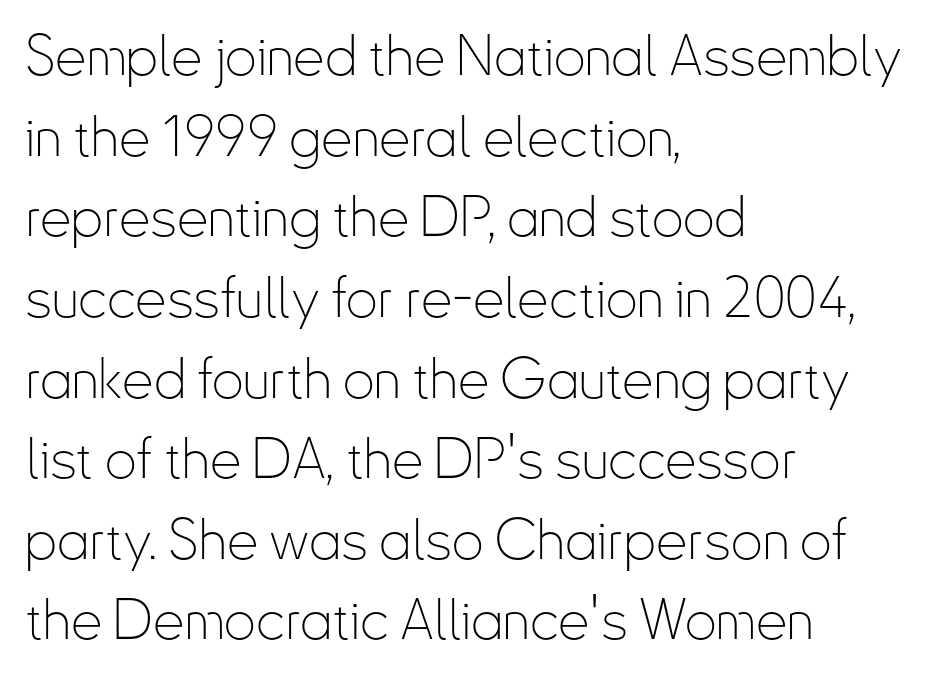
The image shows 56 px thin, condensed sans-serif type, upright; set left-aligned, normal line spacing (1.44x), normal letter spacing, not underlined; low stroke contrast and a small x-height.
